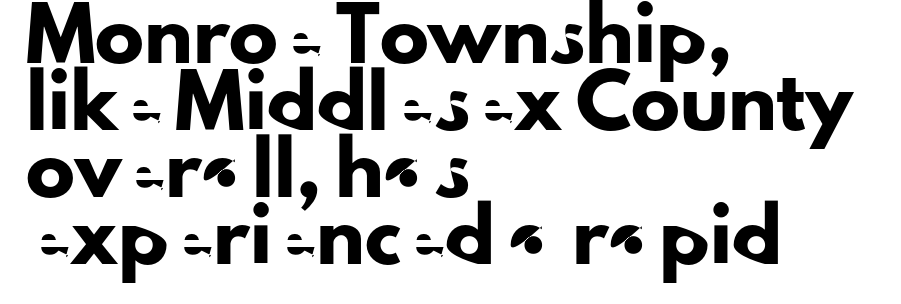
One-word summary of the alignment: left. Do the characters align in a grid? No, the font is proportional. The rows are spaced the way most documents space them. How are the letters spaced? Ordinarily, with no added tracking.
